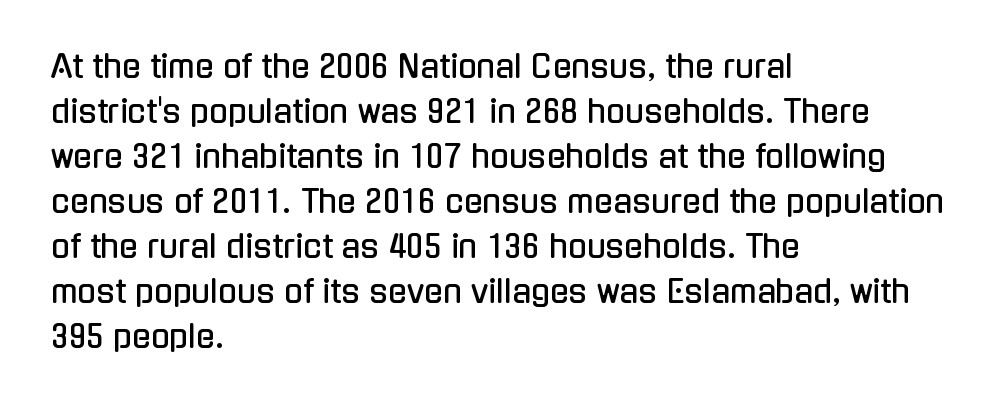
The image shows 31 px condensed sans-serif type, upright; set left-aligned, normal line spacing (1.45x), normal letter spacing, not underlined; low stroke contrast and a medium x-height.
